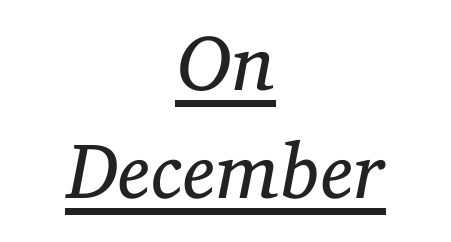
Q: Is the text bold? A: No.
Q: Is the text italic (slanted)? A: Yes, it leans right by about 11 degrees.
Q: Is the typeface a serif or a sans-serif typeface? A: Serif.
Q: Is the text underlined? A: Yes.
Q: How is the paragraph aligned? A: Centered.
Q: Is the spacing between letters normal or unusually wide? A: Normal.
Q: Is the spacing between lines tight, normal or loose? A: Normal.
Q: Width (condensed, normal, or wide)? A: Normal.
Q: Stroke contrast? A: Low.
Q: x-height? A: Medium.
Q: Monospaced? A: No.
